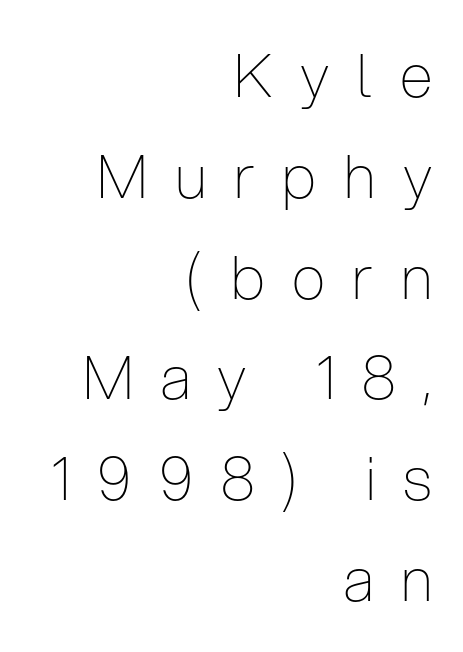
The image shows 60 px thin, condensed sans-serif type, upright; set right-aligned, normal line spacing (1.68x), unusually wide letter spacing (+0.46 em), not underlined; low stroke contrast and a medium x-height.
